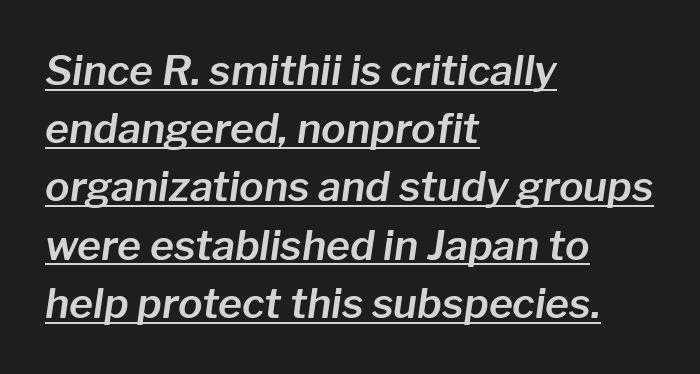
Q: Is the text italic (slanted)? A: Yes, it leans right by about 8 degrees.
Q: Is the text underlined? A: Yes.
Q: How is the paragraph aligned? A: Left-aligned.
Q: Is the spacing between letters normal or unusually wide? A: Normal.
Q: Is the spacing between lines tight, normal or loose? A: Normal.
Q: Width (condensed, normal, or wide)? A: Normal.
Q: Stroke contrast? A: Low.
Q: x-height? A: Medium.
Q: Monospaced? A: No.
